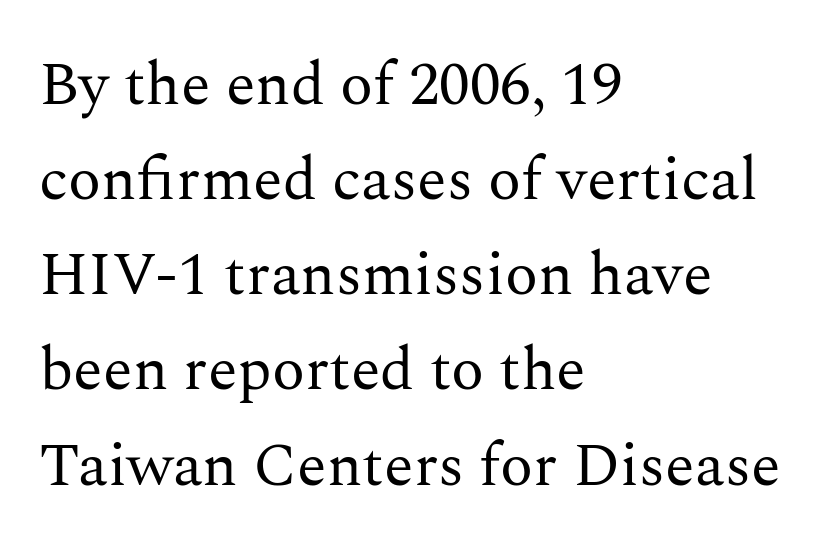
The image shows 61 px regular-weight serif type, upright; set left-aligned, normal line spacing (1.56x), normal letter spacing, not underlined; medium stroke contrast and a medium x-height.
